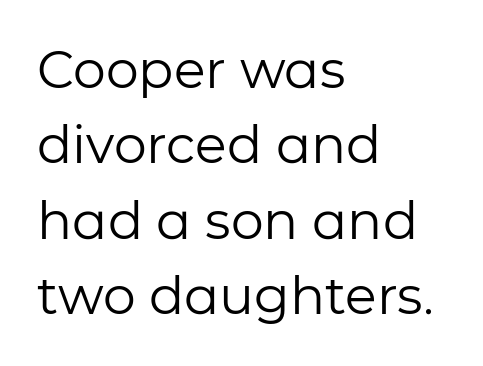
Q: Is the text bold? A: No.
Q: Is the text italic (slanted)? A: No, it is upright.
Q: Is the typeface a serif or a sans-serif typeface? A: Sans-serif.
Q: Is the text underlined? A: No.
Q: How is the paragraph aligned? A: Left-aligned.
Q: Is the spacing between letters normal or unusually wide? A: Normal.
Q: Is the spacing between lines tight, normal or loose? A: Normal.
Q: Width (condensed, normal, or wide)? A: Normal.
Q: Stroke contrast? A: Low.
Q: x-height? A: Medium.
Q: Monospaced? A: No.
